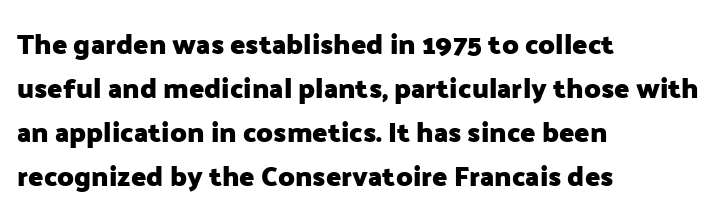
The lines are quadded left. Vertical strokes here are truly vertical. As a designer I'd log this as weight 700, bold. The rendering shows plain stroke endings on the letterforms — a sans-serif design.
